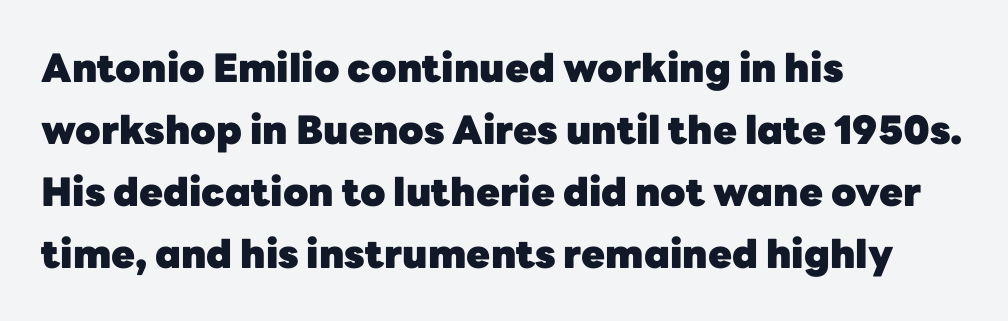
{"serif": "no", "italic": "no", "bold": "yes", "weight": "heavy", "width": "normal", "stroke_contrast": "low", "x_height": "medium", "monospaced": "no", "underline": "no", "align": "left", "line_spacing": "normal", "line_spacing_ratio": 1.59, "letter_spacing": "normal", "letter_spacing_em": 0.0, "glyph_px": 39}
